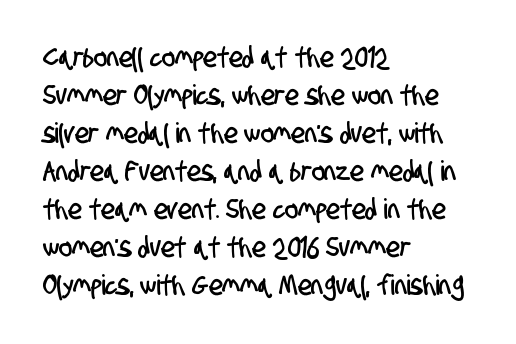
Q: Is the typeface a serif or a sans-serif typeface? A: Sans-serif.
Q: Is the text underlined? A: No.
Q: How is the paragraph aligned? A: Left-aligned.
Q: Is the spacing between letters normal or unusually wide? A: Normal.
Q: Is the spacing between lines tight, normal or loose? A: Normal.
Q: Width (condensed, normal, or wide)? A: Condensed.
Q: Stroke contrast? A: Low.
Q: x-height? A: Large.
Q: Monospaced? A: No.
